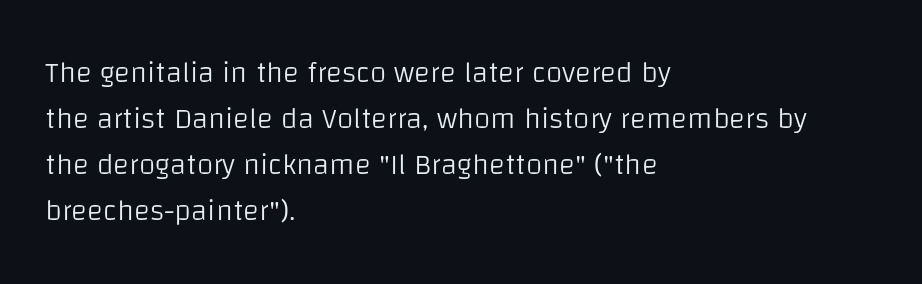
Q: Is the text bold? A: No.
Q: Is the text italic (slanted)? A: No, it is upright.
Q: Is the typeface a serif or a sans-serif typeface? A: Sans-serif.
Q: Is the text underlined? A: No.
Q: How is the paragraph aligned? A: Left-aligned.
Q: Is the spacing between letters normal or unusually wide? A: Normal.
Q: Is the spacing between lines tight, normal or loose? A: Normal.
Q: Width (condensed, normal, or wide)? A: Normal.
Q: Stroke contrast? A: Low.
Q: x-height? A: Large.
Q: Monospaced? A: No.
